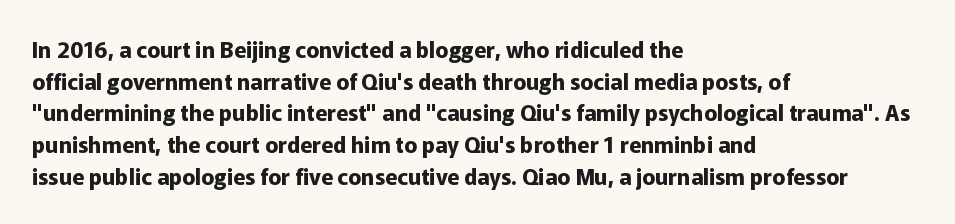
The image shows 22 px bold type, upright; set left-aligned, normal line spacing (1.44x), normal letter spacing, not underlined.
